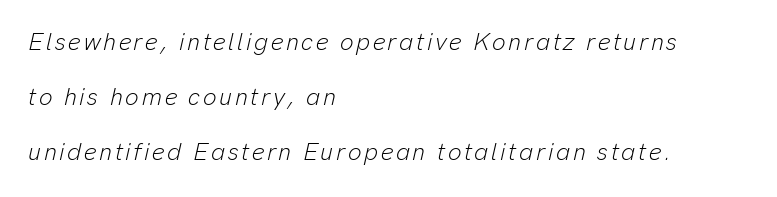
Where is the straight margin? On the left. The glyphs are unaccompanied by any horizontal stroke below them. In terms of posture, this sample is oblique. Unbolded letterforms with no extra heft.
